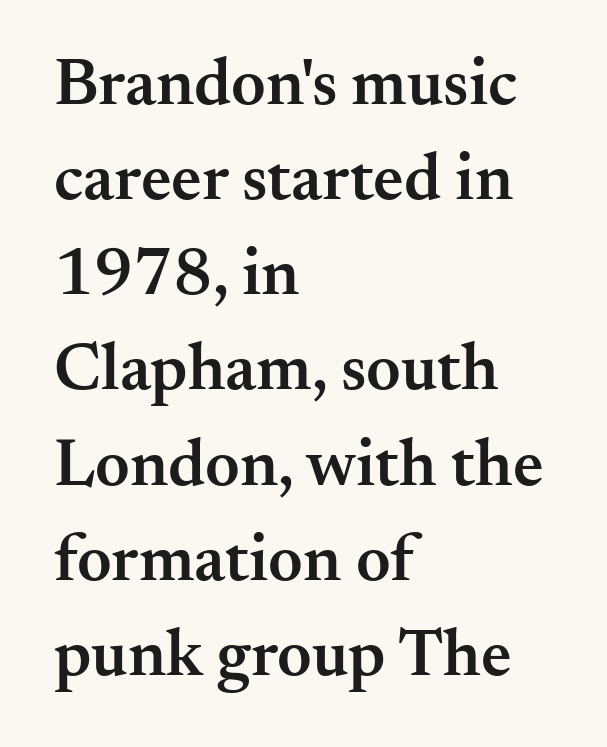
The image shows 67 px semibold serif type, upright; set left-aligned, normal line spacing (1.42x), normal letter spacing, not underlined; medium stroke contrast and a small x-height.
